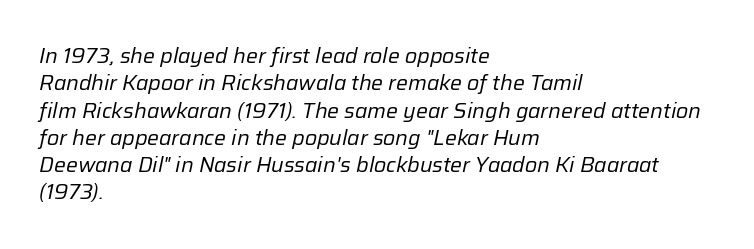
Q: Is the text bold? A: No.
Q: Is the text italic (slanted)? A: Yes, it leans right by about 12 degrees.
Q: Is the text underlined? A: No.
Q: How is the paragraph aligned? A: Left-aligned.
Q: Is the spacing between letters normal or unusually wide? A: Normal.
Q: Is the spacing between lines tight, normal or loose? A: Normal.
